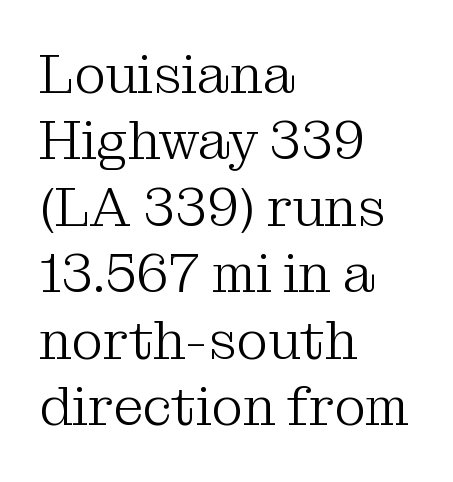
The words here are not underlined. This sample uses an upright cut, with every glyph sitting square on the baseline. Nothing heavy about these letters — not bold at all. A serif font was chosen for this passage. Horizontal alignment here is leftward, the default for most running prose.
